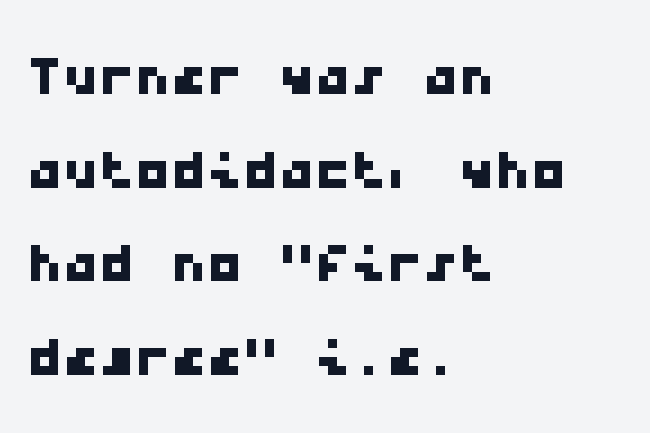
The words here are not underlined. This sample uses a sans-serif face. The lines are quadded left. The gaps between neighbouring characters are ordinary and unremarkable.
